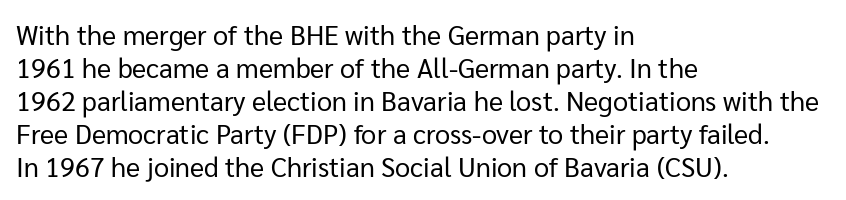
The image shows 27 px text type, upright; set left-aligned, line spacing 1.22x, normal letter spacing, not underlined.
